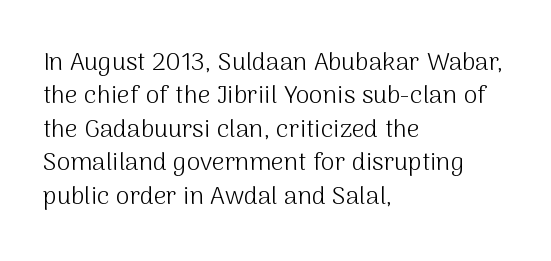
Notice how the stems are strictly vertical — no italics here. Clear beneath every line of the passage. Compared with typical paragraphs, the rows here are spaced about the same. The letters look calm and open, with moderate or lighter stems. Spacing between characters is what you'd get straight out of the box.
